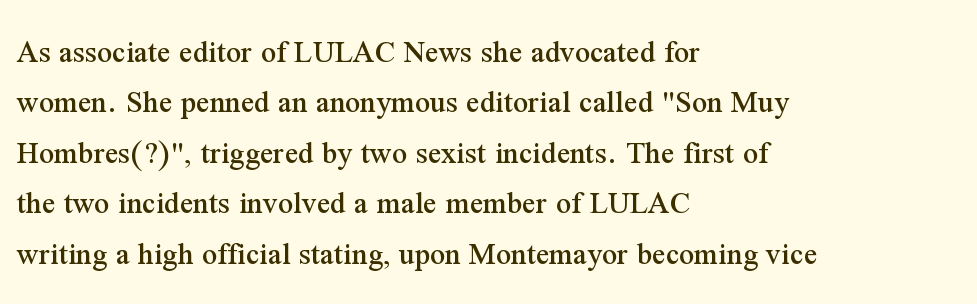
The paragraph has a hard left edge and a soft right edge. Think of a printed novel: that variable character pitch is what you see here. A roman cut, with each character standing at attention. Successive baselines arrive at the customary interval. Compared with typical body copy, the letter spacing here is the same. Typographically, this falls in the serif category.
